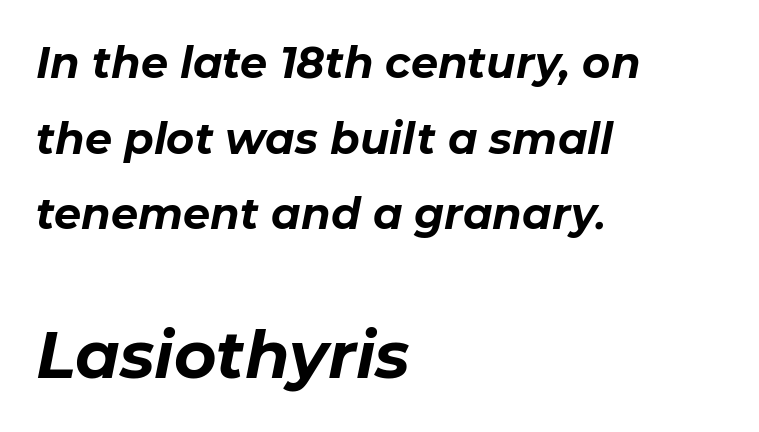
{"italic": "yes", "lean": "right", "slant_degrees": 11, "bold": "yes", "weight": "bold", "width": "normal", "stroke_contrast": "low", "x_height": "medium", "monospaced": "no", "underline": "no", "align": "left", "line_spacing_ratio": 1.76, "letter_spacing": "normal", "letter_spacing_em": 0.0, "larger_block": "second", "size_ratio": 1.51, "glyph_px": 65}
